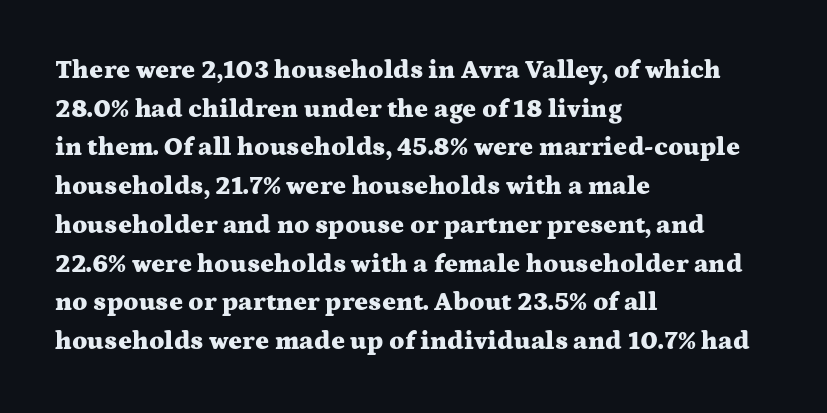
Leading: standard. Glyph-to-glyph distance matches everyday printed text. The face used here has the dense, thick strokes of a bold. These lines stack with their left ends in a neat column.
